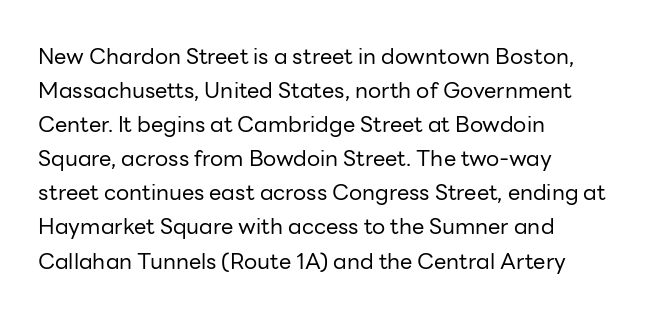
{"italic": "no", "bold": "no", "underline": "no", "align": "left", "line_spacing": "normal", "line_spacing_ratio": 1.55, "letter_spacing": "normal", "letter_spacing_em": 0.0, "glyph_px": 22}
